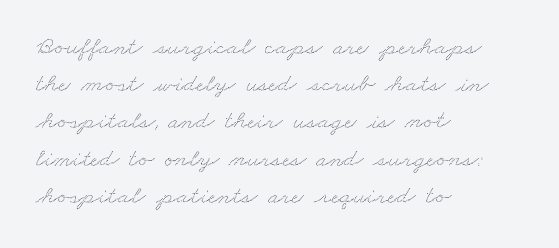
{"underline": "no", "align": "left", "line_spacing": "normal", "line_spacing_ratio": 1.43, "letter_spacing": "normal", "letter_spacing_em": 0.0, "glyph_px": 26}
